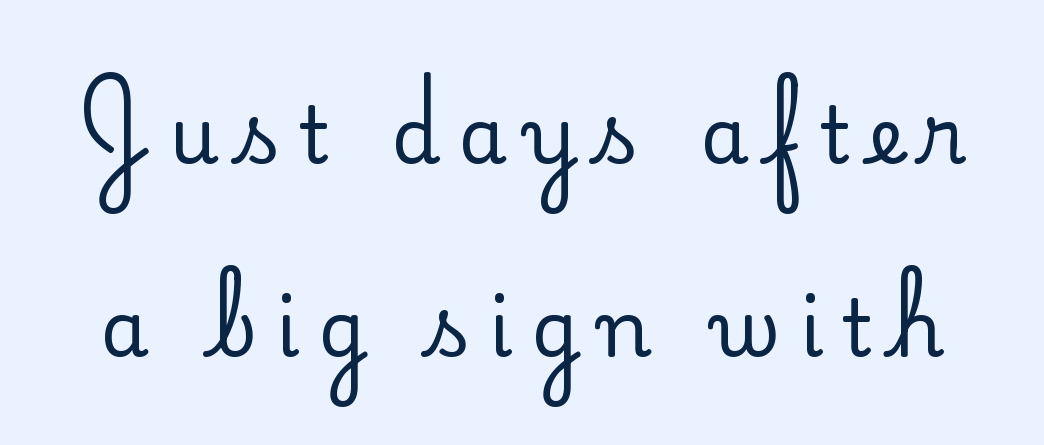
The image shows 78 px serif type, upright; set loose line spacing (2.48x), unusually wide letter spacing (+0.24 em), not underlined; low stroke contrast and a small x-height.
